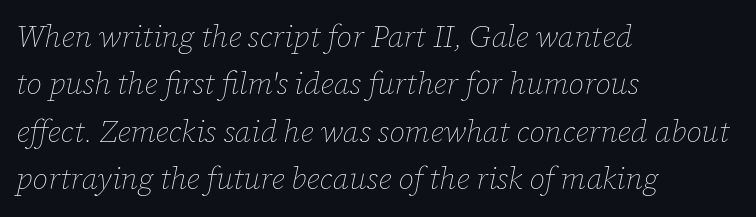
The vertical gap from one line to the next is medium. A typesetter would call this proportional, since set widths differ per character. The baseline area is clear. Compared with typical body copy, the letter spacing here is the same. There's an unmistakable incline to the writing here.
